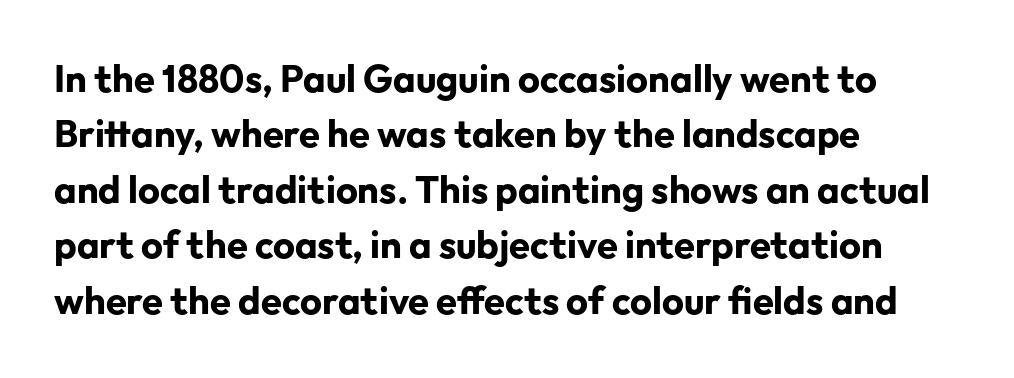
The image shows 38 px bold sans-serif type, upright; set left-aligned, normal line spacing (1.46x), normal letter spacing, not underlined; low stroke contrast and a medium x-height.
